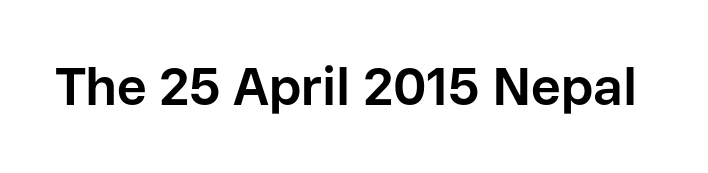
The face used here is rendered with its standard letterfit. Does the weight exceed regular? Yes, all the way to bold. Do the characters align in a grid? No, the font is proportional. Designer's note — italics off, roman on. Observe the absence of serifs on each vertical stroke in this sample. Plain, unruled lines of type.
